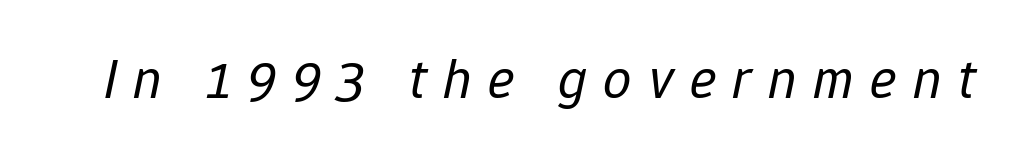
{"italic": "yes", "lean": "right", "slant_degrees": 12, "bold": "no", "weight": "regular", "width": "normal", "stroke_contrast": "low", "x_height": "medium", "monospaced": "no", "underline": "no", "letter_spacing": "wide", "letter_spacing_em": 0.29, "glyph_px": 56}
